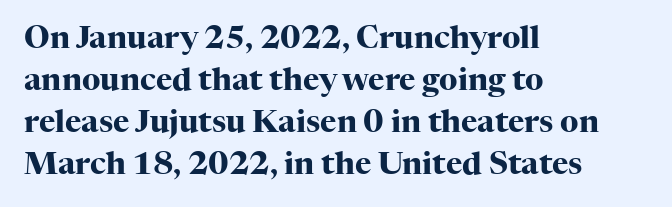
These lines sit exactly where default settings would place them. Glyph-to-glyph distance matches everyday printed text. Line beginnings align vertically; line endings do not. Is this a fixed-width face? No — the glyphs have proportional, varying widths.
